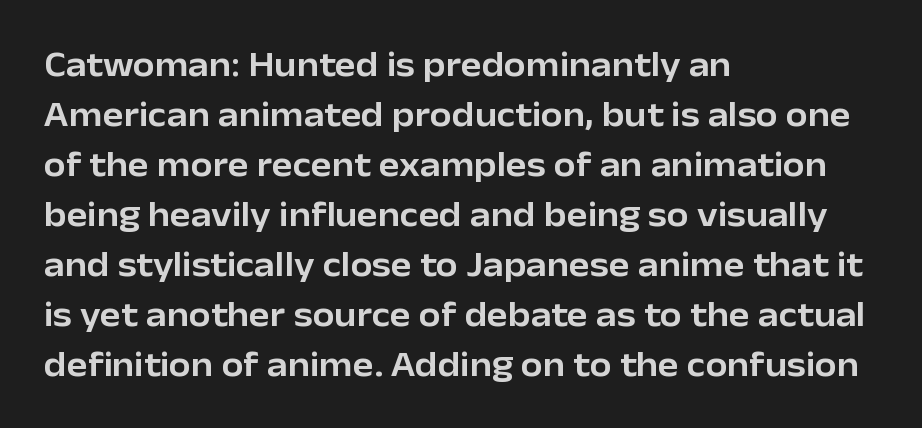
Q: Is the text italic (slanted)? A: No, it is upright.
Q: Is the typeface a serif or a sans-serif typeface? A: Sans-serif.
Q: Is the text underlined? A: No.
Q: How is the paragraph aligned? A: Left-aligned.
Q: Is the spacing between letters normal or unusually wide? A: Normal.
Q: Is the spacing between lines tight, normal or loose? A: Normal.
Q: Width (condensed, normal, or wide)? A: Normal.
Q: Stroke contrast? A: Low.
Q: x-height? A: Medium.
Q: Monospaced? A: No.
